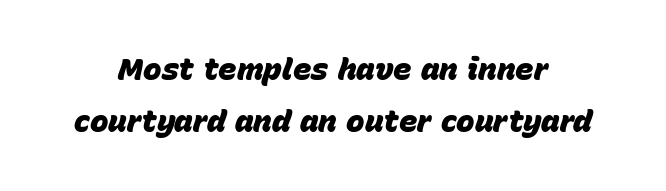
The image shows 31 px heavy type, italic (leaning right); set normal line spacing (1.68x), normal letter spacing, not underlined; low stroke contrast and a large x-height.
